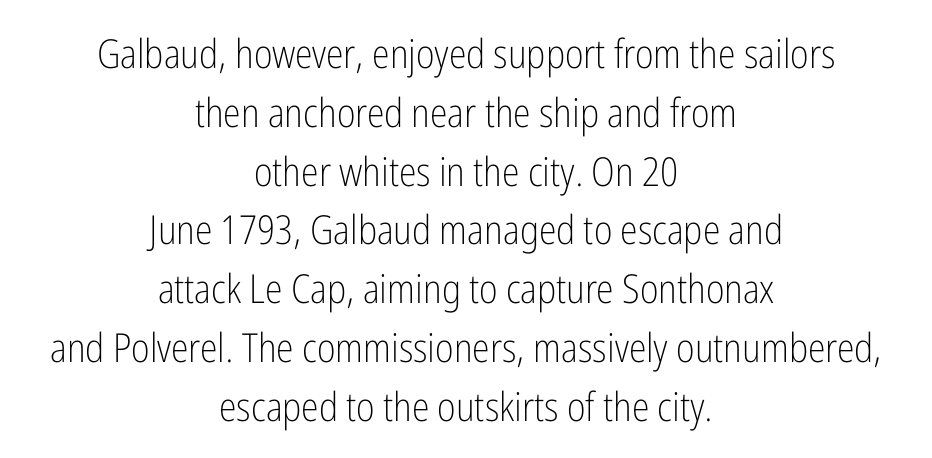
Italic? Not at all — the glyphs are vertical. Regarding leading, the lines here are spaced in the standard way. Think of a printed novel: that variable character pitch is what you see here. Underline: absent.
